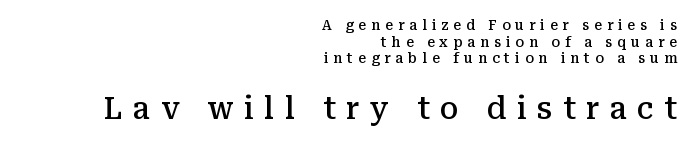
The image shows 30 px semibold serif type, upright; set right-aligned, line spacing 1.18x, unusually wide letter spacing (+0.35 em), not underlined; the second (bottom) block is 2.14x larger; medium stroke contrast and a medium x-height.
